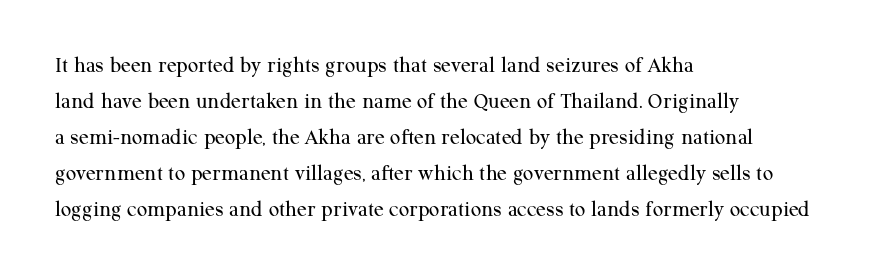
{"italic": "no", "bold": "no", "underline": "no", "align": "left", "line_spacing": "normal", "line_spacing_ratio": 1.57, "letter_spacing": "normal", "letter_spacing_em": 0.0, "glyph_px": 23}
